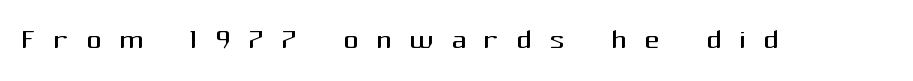
The image shows 38 px regular-weight sans-serif type, upright; set unusually wide letter spacing (+0.46 em), not underlined; medium stroke contrast and a medium x-height.
